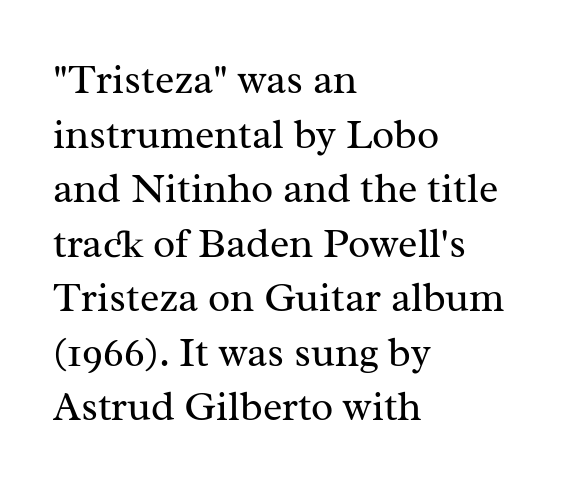
The image shows 41 px regular-weight serif type, upright; set left-aligned, normal line spacing (1.33x), normal letter spacing, not underlined; medium stroke contrast and a medium x-height.
